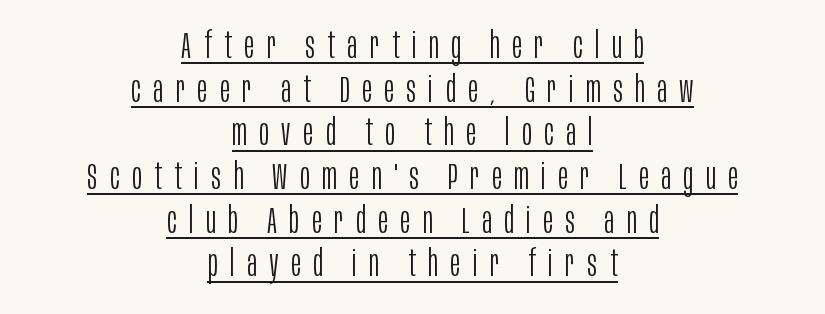
The image shows 37 px light, condensed sans-serif type, upright; set centered, line spacing 1.18x, unusually wide letter spacing (+0.34 em), underlined; low stroke contrast and a large x-height.
